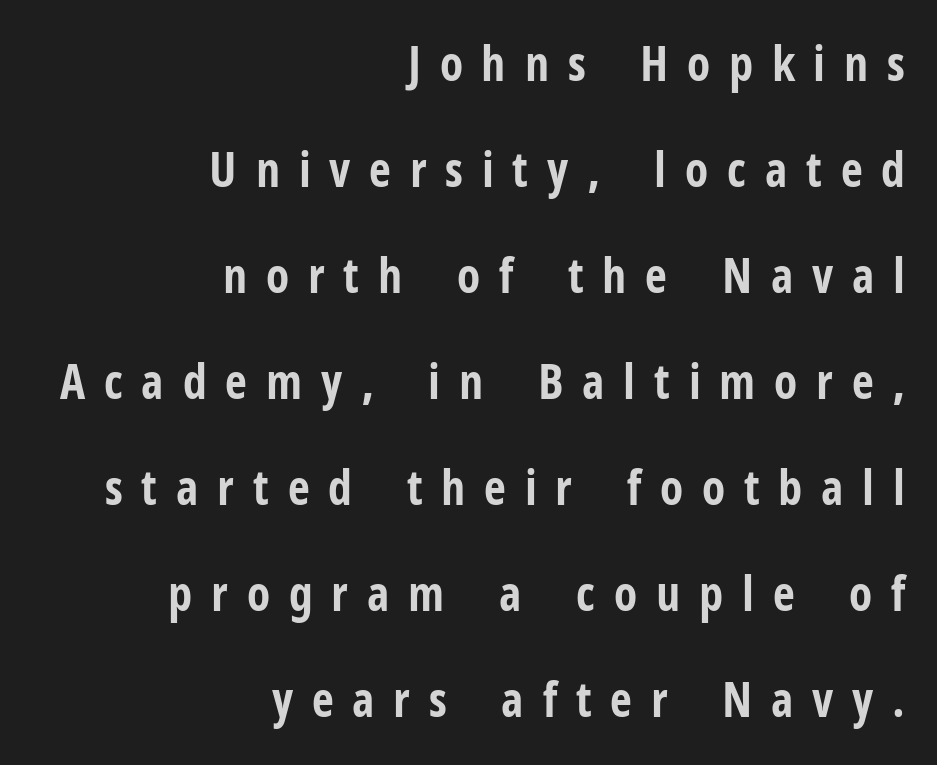
The image shows 48 px bold, condensed sans-serif type, upright; set right-aligned, loose line spacing (2.21x), unusually wide letter spacing (+0.39 em), not underlined; low stroke contrast and a medium x-height.
